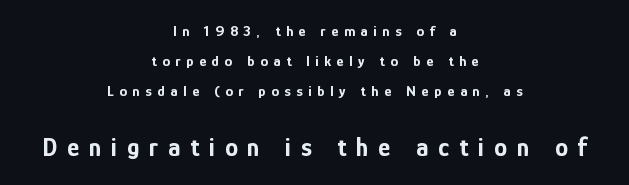
{"italic": "no", "bold": "yes", "underline": "no", "align": "center", "line_spacing": "loose", "line_spacing_ratio": 1.99, "letter_spacing": "wide", "letter_spacing_em": 0.38, "larger_block": "second", "size_ratio": 1.73, "glyph_px": 26}
